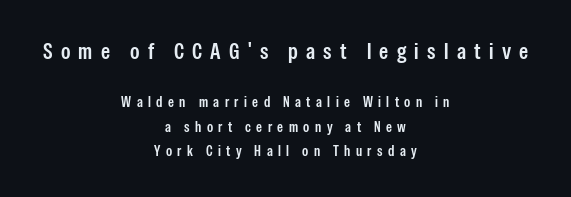
Q: Is the text bold? A: Semi-bold.
Q: Is the text italic (slanted)? A: No, it is upright.
Q: Is the text underlined? A: No.
Q: How is the paragraph aligned? A: Centered.
Q: Is the spacing between letters normal or unusually wide? A: Unusually wide.
Q: Is the spacing between lines tight, normal or loose? A: Normal.
Q: Which block of text is set in a larger size, the first (top) or the second (bottom)? A: The first (top) one.
